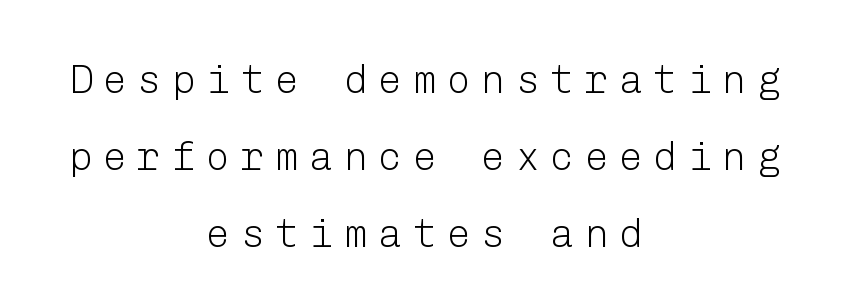
The image shows 40 px light sans-serif type, upright; set centered, loose line spacing (1.92x), unusually wide letter spacing (+0.26 em), not underlined; low stroke contrast and a medium x-height.
